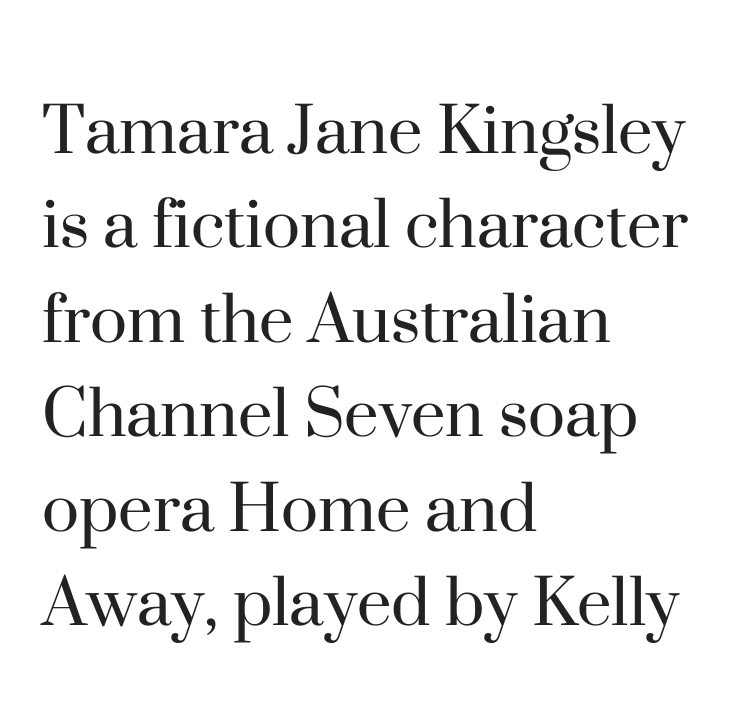
Q: Is the text bold? A: No.
Q: Is the text italic (slanted)? A: No, it is upright.
Q: Is the typeface a serif or a sans-serif typeface? A: Serif.
Q: Is the text underlined? A: No.
Q: How is the paragraph aligned? A: Left-aligned.
Q: Is the spacing between letters normal or unusually wide? A: Normal.
Q: Width (condensed, normal, or wide)? A: Normal.
Q: Stroke contrast? A: High.
Q: x-height? A: Small.
Q: Monospaced? A: No.
